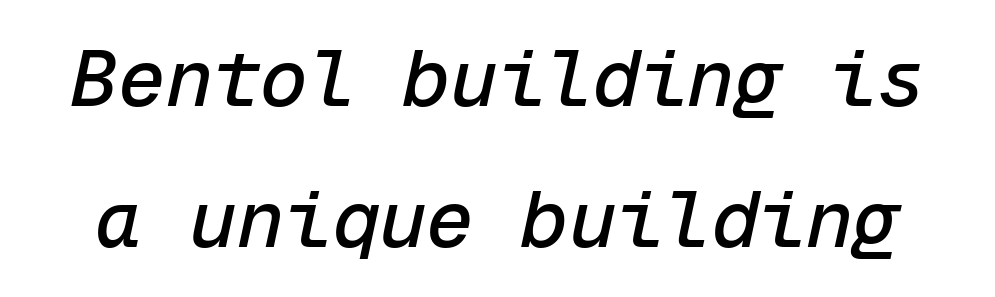
Q: Is the text italic (slanted)? A: Yes, it leans right by about 12 degrees.
Q: Is the text underlined? A: No.
Q: Is the spacing between letters normal or unusually wide? A: Normal.
Q: Width (condensed, normal, or wide)? A: Normal.
Q: Stroke contrast? A: Low.
Q: x-height? A: Medium.
Q: Monospaced? A: Yes.
